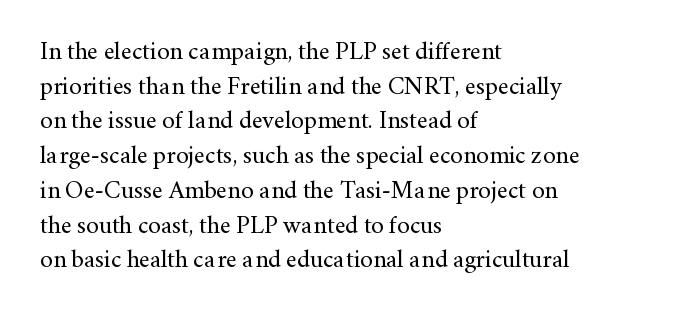
The letters stand straight up with perfectly vertical stems. The typesetter chose a ragged-right arrangement here. What's the leading like? Ordinary, nothing unusual. Nothing unusual about the tracking: characters are spaced as the font intends. Is the stroke heavy? The answer is a plain regular-or-lighter.
